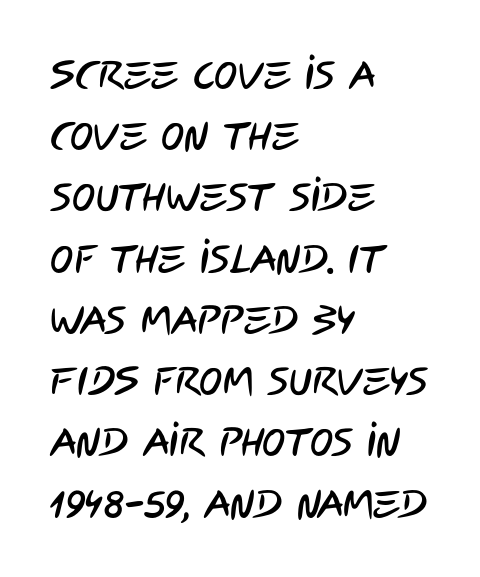
{"serif": "no", "width": "condensed", "stroke_contrast": "low", "x_height": "large", "monospaced": "no", "underline": "no", "align": "left", "line_spacing": "normal", "line_spacing_ratio": 1.57, "letter_spacing": "normal", "letter_spacing_em": 0.0, "glyph_px": 39}
